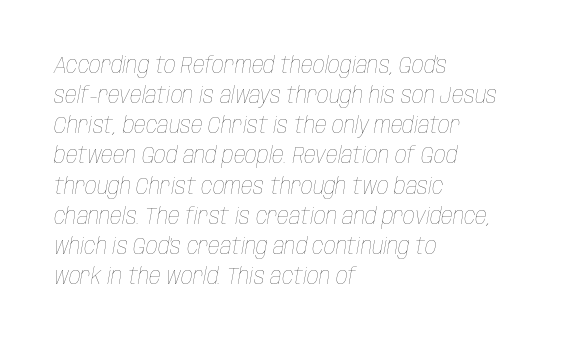
The image shows 23 px text type, italic (leaning right); set left-aligned, normal line spacing (1.31x), normal letter spacing, not underlined.
